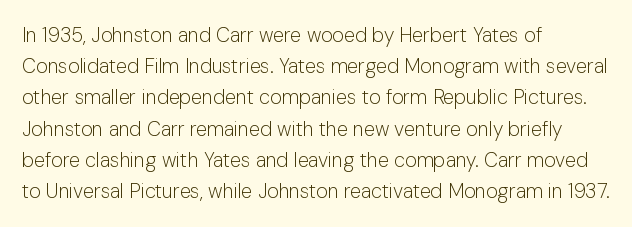
Between one letter and the next there's only the usual sliver of space. Letters rest on an invisible, unmarked baseline. Does the copy run flush right? No — it runs flush left. Nothing heavy about these letters — not bold at all.
